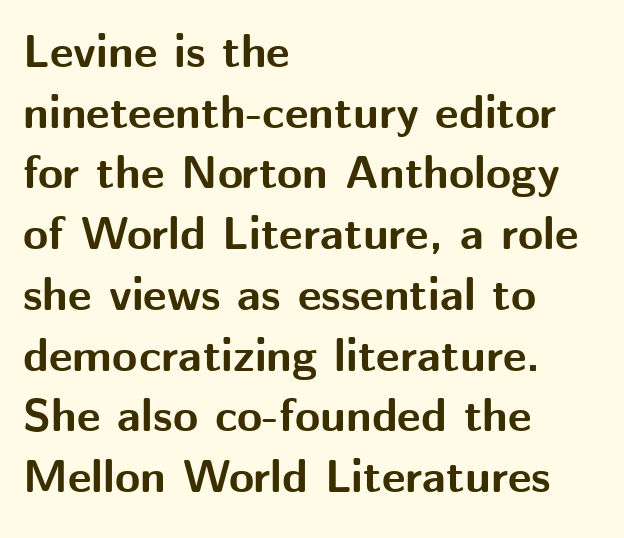
Q: Is the text bold? A: Yes.
Q: Is the text italic (slanted)? A: No, it is upright.
Q: Is the typeface a serif or a sans-serif typeface? A: Sans-serif.
Q: Is the text underlined? A: No.
Q: How is the paragraph aligned? A: Left-aligned.
Q: Is the spacing between letters normal or unusually wide? A: Normal.
Q: Is the spacing between lines tight, normal or loose? A: Normal.
Q: Width (condensed, normal, or wide)? A: Normal.
Q: Stroke contrast? A: Medium.
Q: x-height? A: Medium.
Q: Monospaced? A: No.
